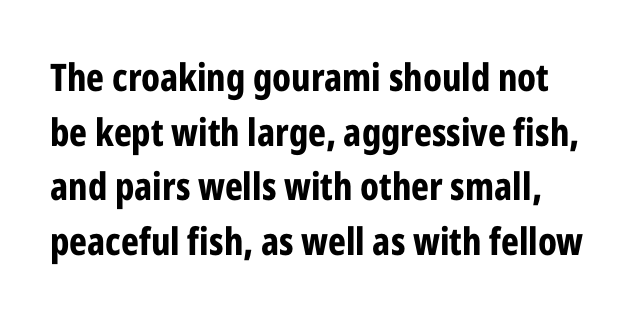
The image shows 38 px bold, condensed sans-serif type, upright; set normal line spacing (1.44x), normal letter spacing, not underlined; low stroke contrast and a medium x-height.
